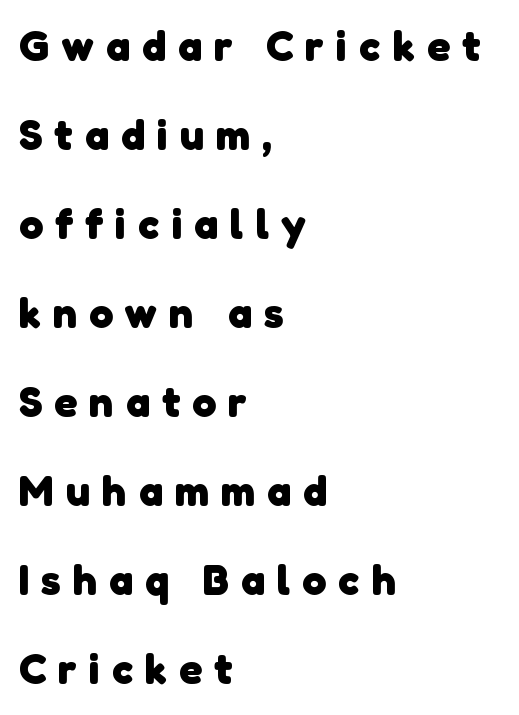
Q: Is the text bold? A: Yes.
Q: Is the typeface a serif or a sans-serif typeface? A: Sans-serif.
Q: Is the text underlined? A: No.
Q: How is the paragraph aligned? A: Left-aligned.
Q: Is the spacing between letters normal or unusually wide? A: Unusually wide.
Q: Is the spacing between lines tight, normal or loose? A: Loose.
Q: Width (condensed, normal, or wide)? A: Normal.
Q: Stroke contrast? A: Low.
Q: x-height? A: Medium.
Q: Monospaced? A: No.
